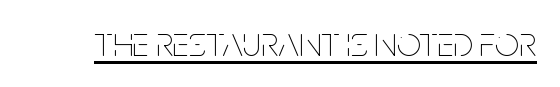
Q: Is the text bold? A: No.
Q: Is the text italic (slanted)? A: No, it is upright.
Q: Is the text underlined? A: Yes.
Q: Is the spacing between letters normal or unusually wide? A: Normal.
Q: Width (condensed, normal, or wide)? A: Condensed.
Q: Stroke contrast? A: Low.
Q: x-height? A: Large.
Q: Monospaced? A: No.
